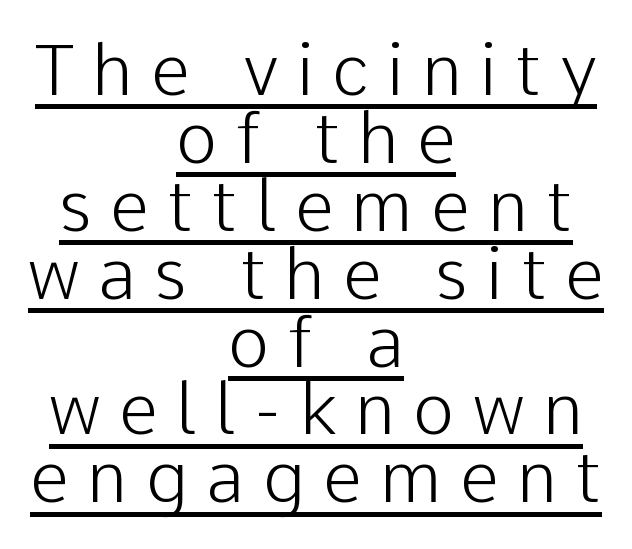
{"serif": "no", "italic": "no", "bold": "no", "weight": "light", "width": "normal", "stroke_contrast": "low", "x_height": "medium", "monospaced": "no", "underline": "yes", "align": "center", "line_spacing": "tight", "line_spacing_ratio": 0.97, "letter_spacing": "wide", "letter_spacing_em": 0.26, "glyph_px": 70}
